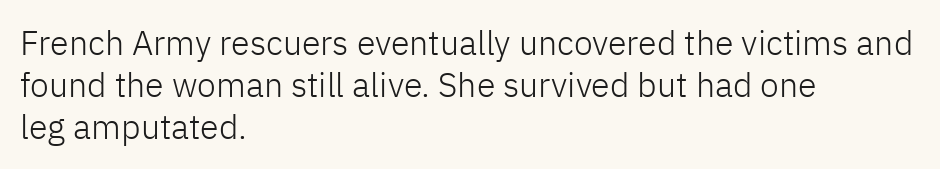
There is no visible air inserted between adjacent glyphs. Each letter's strokes conclude bluntly, with no projecting serifs. Type without underlining. The typeface has the unassuming heft of standard copy or less.
